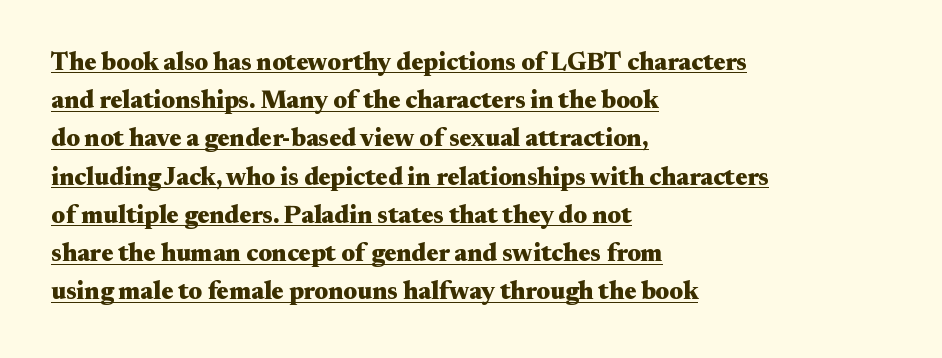
Is the block centered? No — it sits flush against the left margin. A full-strength bold gives these letters their thick strokes. A baseline rule has been typeset under these characters. Tracking here is standard; glyphs follow each other at the usual distance. This block has exactly the height ordinary leading produces.
